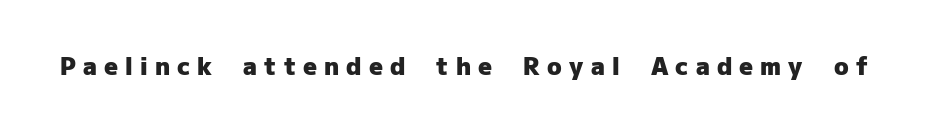
The image shows 24 px bold type, upright; set unusually wide letter spacing (+0.3 em), not underlined.
